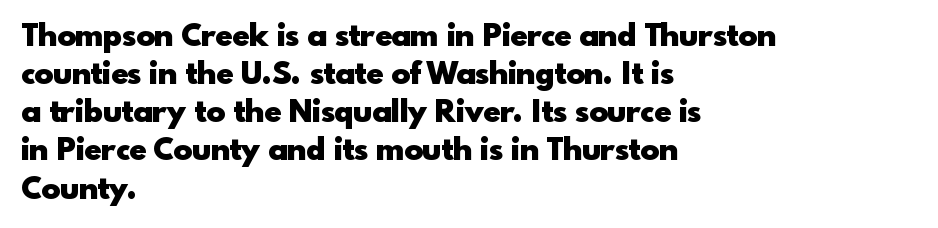
This rendering employs a face without finishing strokes, i.e., a sans-serif. On the weight axis this lands at bold, roughly 700. All the whitespace from short lines collects on the right. Proportional: the letters do not fall into vertical columns.
